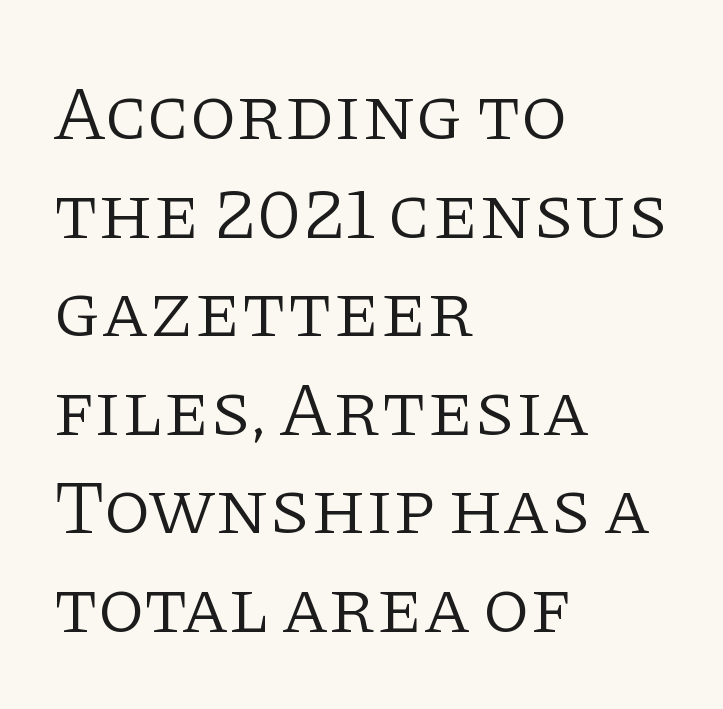
Q: Is the text bold? A: No.
Q: Is the text italic (slanted)? A: No, it is upright.
Q: Is the typeface a serif or a sans-serif typeface? A: Serif.
Q: Is the text underlined? A: No.
Q: How is the paragraph aligned? A: Left-aligned.
Q: Is the spacing between letters normal or unusually wide? A: Normal.
Q: Is the spacing between lines tight, normal or loose? A: Normal.
Q: Width (condensed, normal, or wide)? A: Normal.
Q: Stroke contrast? A: Low.
Q: x-height? A: Large.
Q: Monospaced? A: No.
